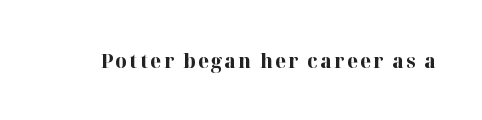
{"italic": "no", "bold": "yes", "underline": "no", "glyph_px": 20}
